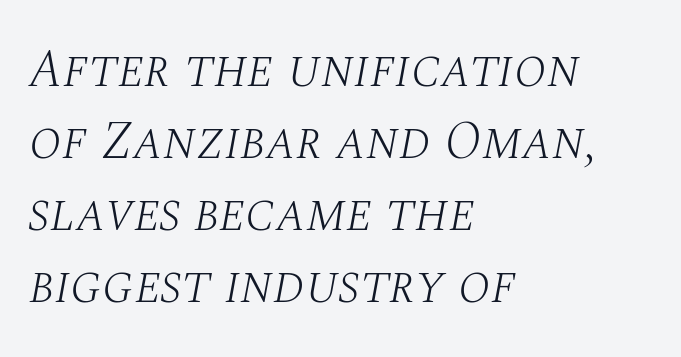
Q: Is the text bold? A: No.
Q: Is the text italic (slanted)? A: Yes, it leans right by about 10 degrees.
Q: Is the typeface a serif or a sans-serif typeface? A: Serif.
Q: Is the text underlined? A: No.
Q: How is the paragraph aligned? A: Left-aligned.
Q: Is the spacing between letters normal or unusually wide? A: Normal.
Q: Is the spacing between lines tight, normal or loose? A: Normal.
Q: Width (condensed, normal, or wide)? A: Normal.
Q: Stroke contrast? A: Medium.
Q: x-height? A: Large.
Q: Monospaced? A: No.
